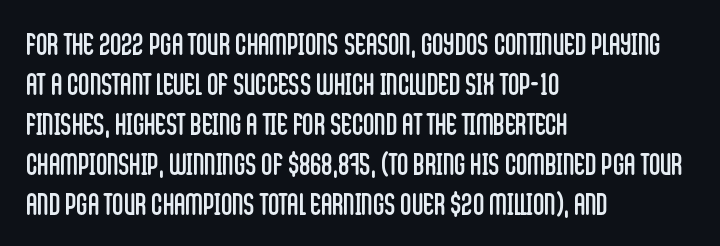
Unmarked baselines from the first word to the last. Note: no serifs on the glyphs. Upright lettering throughout. Letters have the restrained weight of plain body copy at most. This sample has the flowing, uneven cadence of proportional lettering. Words appear dense and cohesive because spacing is normal.
